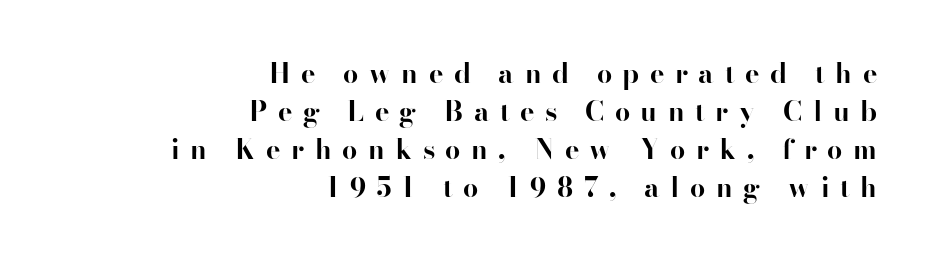
{"italic": "no", "bold": "yes", "underline": "no", "align": "right", "line_spacing": "normal", "line_spacing_ratio": 1.41, "letter_spacing": "wide", "letter_spacing_em": 0.39, "glyph_px": 27}
